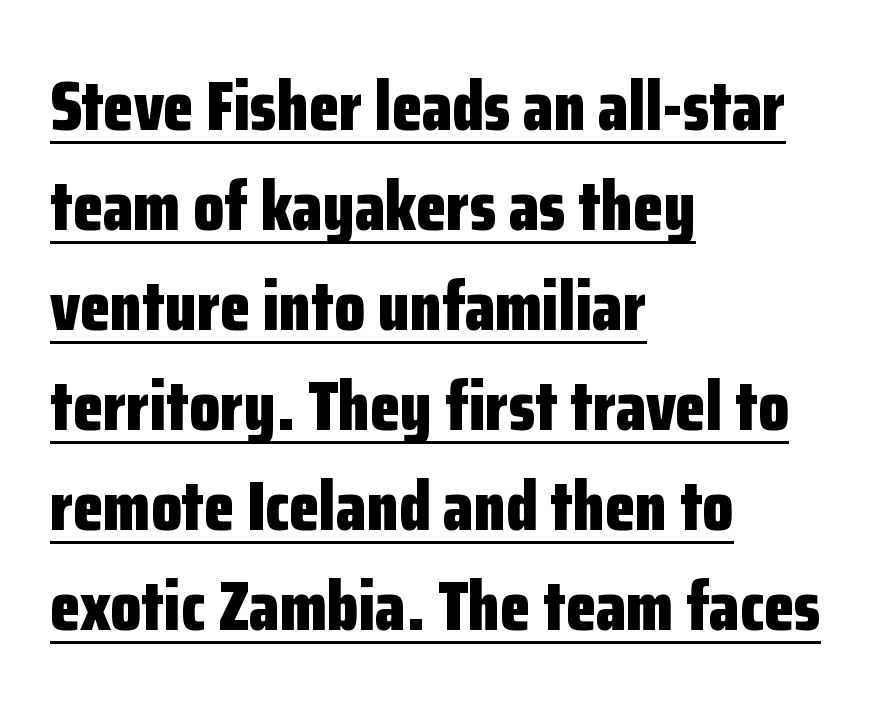
Q: Is the text bold? A: Yes.
Q: Is the text italic (slanted)? A: No, it is upright.
Q: Is the typeface a serif or a sans-serif typeface? A: Sans-serif.
Q: Is the text underlined? A: Yes.
Q: How is the paragraph aligned? A: Left-aligned.
Q: Is the spacing between letters normal or unusually wide? A: Normal.
Q: Is the spacing between lines tight, normal or loose? A: Normal.
Q: Width (condensed, normal, or wide)? A: Condensed.
Q: Stroke contrast? A: Low.
Q: x-height? A: Medium.
Q: Monospaced? A: No.
